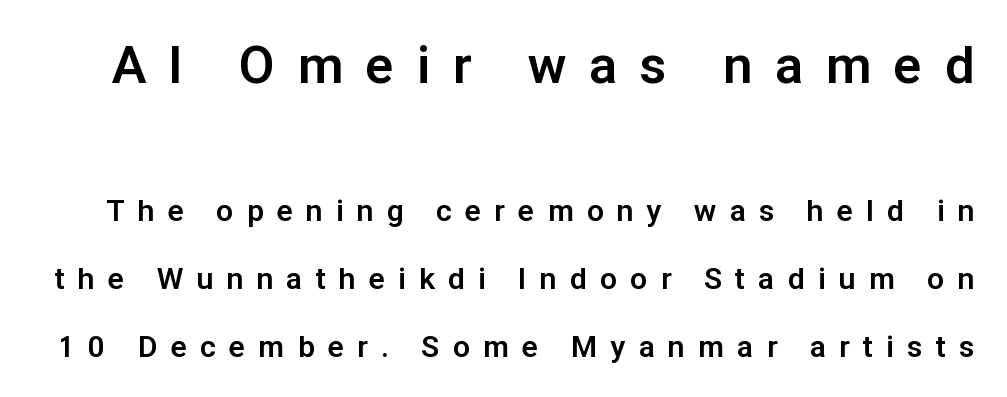
Line spacing here is loose. Strokes here are thick enough to call this a true bold. Caption: upper text group enlarged, lower text group reduced. Quick note: underline off. This is sans-serif lettering, the kind often seen on screens and signage.
